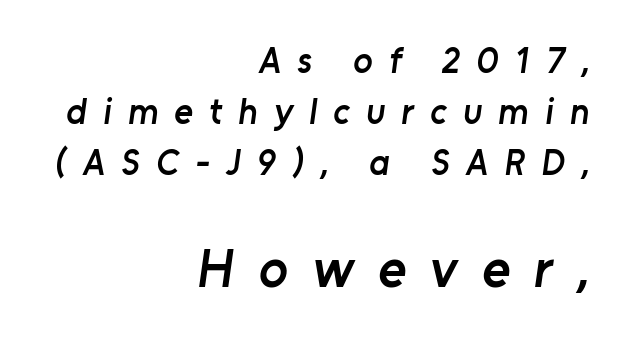
Q: Is the text bold? A: Semi-bold.
Q: Is the typeface a serif or a sans-serif typeface? A: Sans-serif.
Q: Is the text underlined? A: No.
Q: How is the paragraph aligned? A: Right-aligned.
Q: Is the spacing between letters normal or unusually wide? A: Unusually wide.
Q: Is the spacing between lines tight, normal or loose? A: Normal.
Q: Which block of text is set in a larger size, the first (top) or the second (bottom)? A: The second (bottom) one.
Q: Width (condensed, normal, or wide)? A: Normal.
Q: Stroke contrast? A: Low.
Q: x-height? A: Medium.
Q: Monospaced? A: No.
